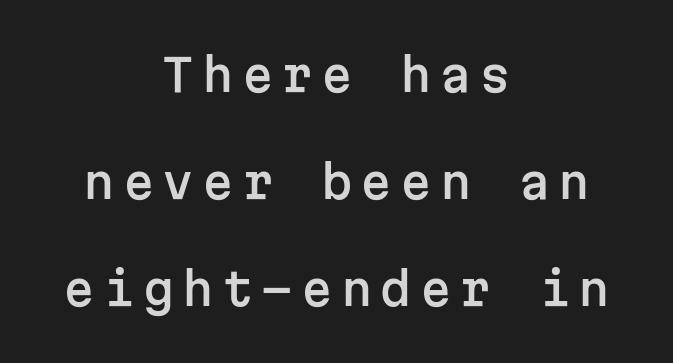
{"serif": "no", "italic": "no", "width": "normal", "stroke_contrast": "low", "x_height": "medium", "monospaced": "yes", "underline": "no", "align": "center", "line_spacing": "loose", "line_spacing_ratio": 2.38, "glyph_px": 45}
